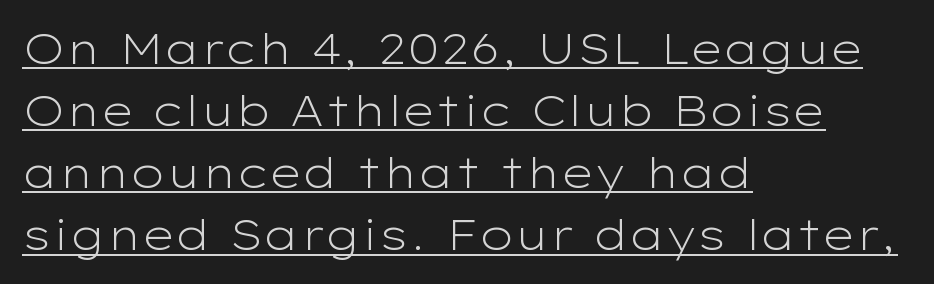
Proportional: the letters do not fall into vertical columns. This is not heavy type; no bold has been used. This sample carries an underscore along the baseline area. This is roman type, the default non-slanted kind. The rag falls on the right side of this text block.
